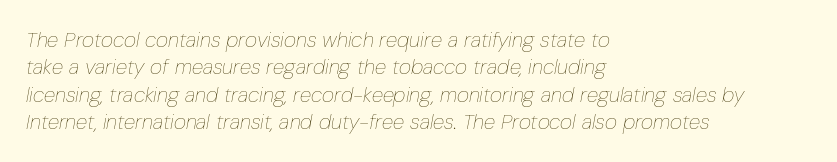
The image shows 21 px text type, italic (leaning right); set left-aligned, normal line spacing (1.3x), normal letter spacing, not underlined.
